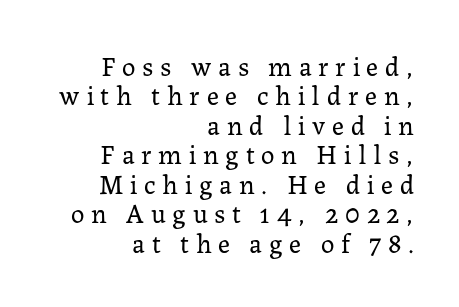
Q: Is the text bold? A: No.
Q: Is the text italic (slanted)? A: No, it is upright.
Q: Is the text underlined? A: No.
Q: How is the paragraph aligned? A: Right-aligned.
Q: Is the spacing between letters normal or unusually wide? A: Unusually wide.
Q: Is the spacing between lines tight, normal or loose? A: Tight.
